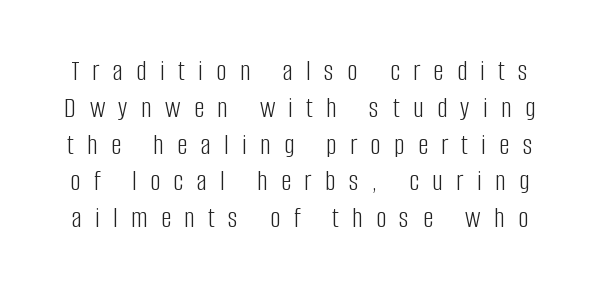
The image shows 29 px light, condensed sans-serif type, upright; set normal line spacing (1.27x), unusually wide letter spacing (+0.46 em), not underlined; low stroke contrast and a large x-height.
